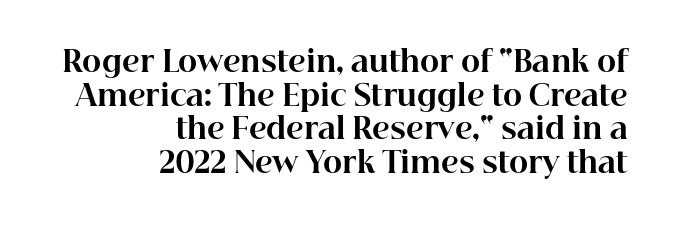
You'd pick this weight for a headline — it's a proper bold. Check the space under the baseline: it is left empty. Does extra space separate the letters? No, they use regular spacing. Reading down the block, your eye finds every line finishing at a fixed right position. A roman cut, with each character standing at attention.
